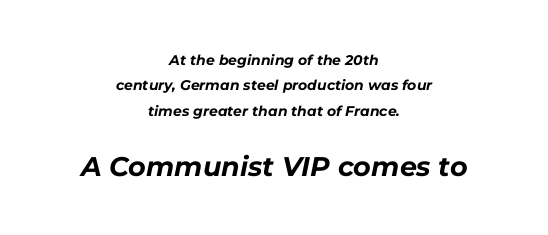
Q: Is the text bold? A: Yes.
Q: Is the text italic (slanted)? A: Yes, it leans right by about 11 degrees.
Q: Is the text underlined? A: No.
Q: How is the paragraph aligned? A: Centered.
Q: Is the spacing between letters normal or unusually wide? A: Normal.
Q: Which block of text is set in a larger size, the first (top) or the second (bottom)? A: The second (bottom) one.
